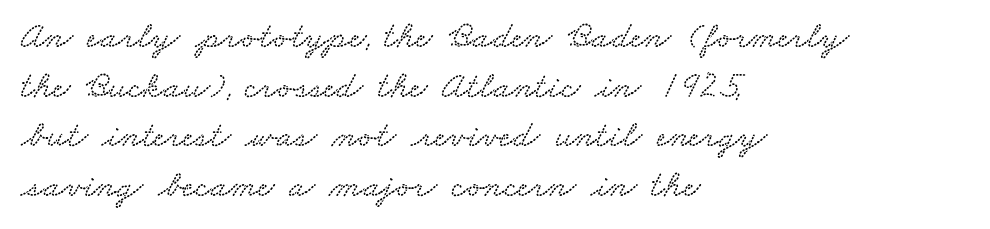
Q: Is the text underlined? A: No.
Q: How is the paragraph aligned? A: Left-aligned.
Q: Is the spacing between letters normal or unusually wide? A: Normal.
Q: Is the spacing between lines tight, normal or loose? A: Normal.
Q: Width (condensed, normal, or wide)? A: Wide.
Q: Stroke contrast? A: Low.
Q: x-height? A: Small.
Q: Monospaced? A: No.
